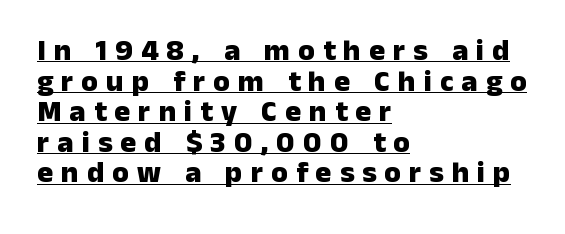
The image shows 30 px heavy sans-serif type, upright; set left-aligned, tight line spacing (1.02x), unusually wide letter spacing (+0.27 em), underlined; low stroke contrast and a medium x-height.
